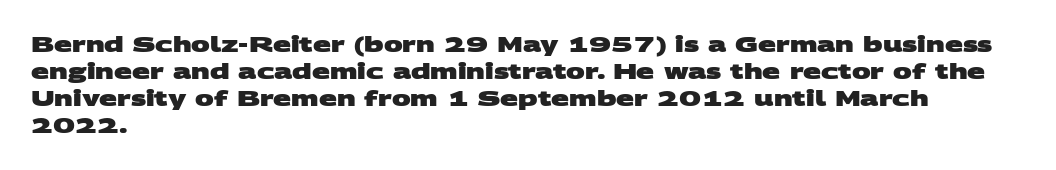
{"bold": "yes", "underline": "no", "align": "left", "line_spacing": "normal", "line_spacing_ratio": 1.29, "letter_spacing": "normal", "letter_spacing_em": 0.0, "glyph_px": 21}
